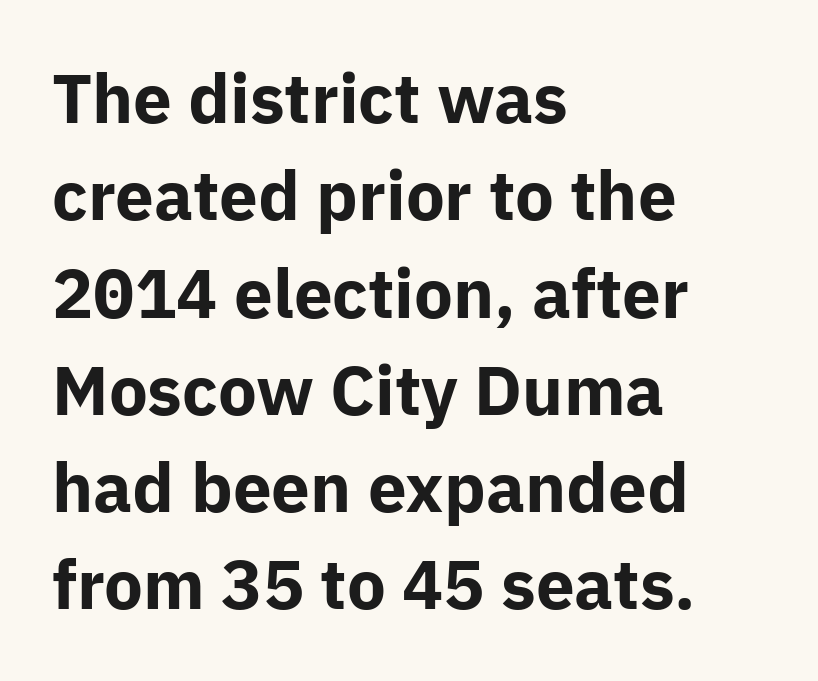
Q: Is the text bold? A: Yes.
Q: Is the text italic (slanted)? A: No, it is upright.
Q: Is the typeface a serif or a sans-serif typeface? A: Sans-serif.
Q: Is the text underlined? A: No.
Q: How is the paragraph aligned? A: Left-aligned.
Q: Is the spacing between letters normal or unusually wide? A: Normal.
Q: Is the spacing between lines tight, normal or loose? A: Normal.
Q: Width (condensed, normal, or wide)? A: Normal.
Q: Stroke contrast? A: Low.
Q: x-height? A: Medium.
Q: Monospaced? A: No.
